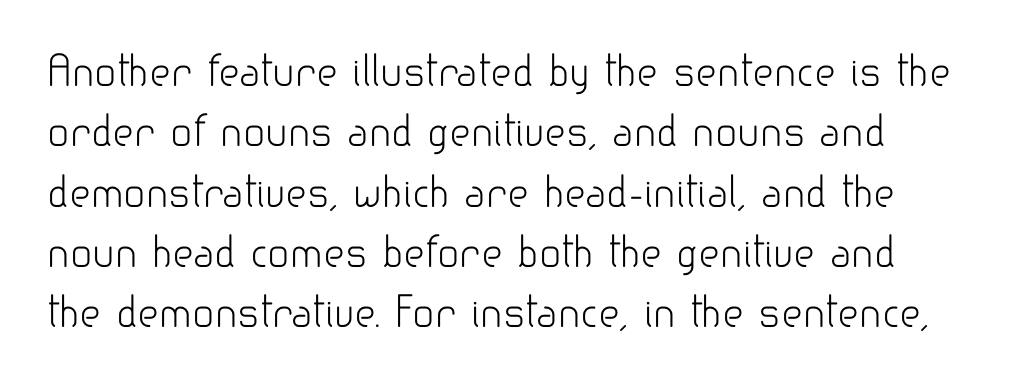
Q: Is the text bold? A: No.
Q: Is the text italic (slanted)? A: No, it is upright.
Q: Is the typeface a serif or a sans-serif typeface? A: Sans-serif.
Q: Is the text underlined? A: No.
Q: Is the spacing between letters normal or unusually wide? A: Normal.
Q: Is the spacing between lines tight, normal or loose? A: Normal.
Q: Width (condensed, normal, or wide)? A: Normal.
Q: Stroke contrast? A: Low.
Q: x-height? A: Small.
Q: Monospaced? A: No.
